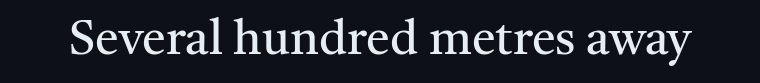
Q: Is the text bold? A: No.
Q: Is the text italic (slanted)? A: No, it is upright.
Q: Is the typeface a serif or a sans-serif typeface? A: Serif.
Q: Is the text underlined? A: No.
Q: Is the spacing between letters normal or unusually wide? A: Normal.
Q: Width (condensed, normal, or wide)? A: Normal.
Q: Stroke contrast? A: Medium.
Q: x-height? A: Medium.
Q: Monospaced? A: No.
